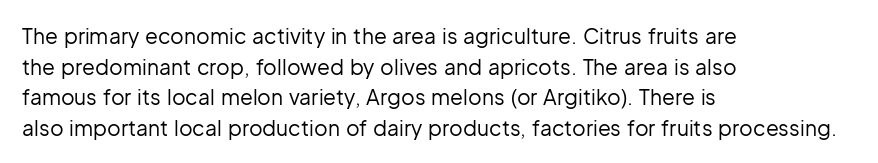
Q: Is the text bold? A: No.
Q: Is the text italic (slanted)? A: No, it is upright.
Q: Is the text underlined? A: No.
Q: How is the paragraph aligned? A: Left-aligned.
Q: Is the spacing between letters normal or unusually wide? A: Normal.
Q: Is the spacing between lines tight, normal or loose? A: Normal.
